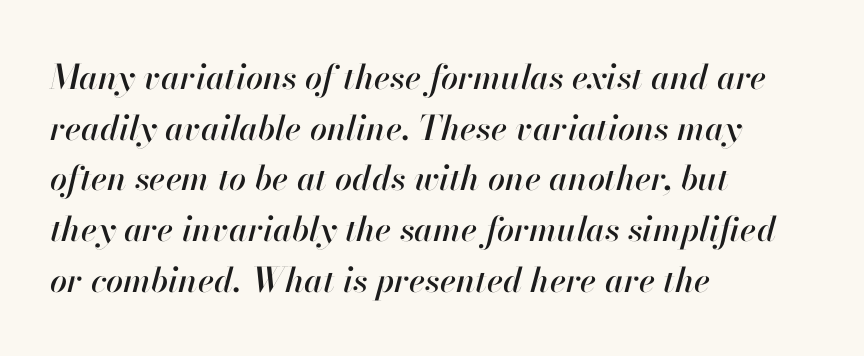
The image shows 34 px text type, italic (leaning right); set left-aligned, normal line spacing (1.49x), normal letter spacing, not underlined; high stroke contrast and a small x-height.
